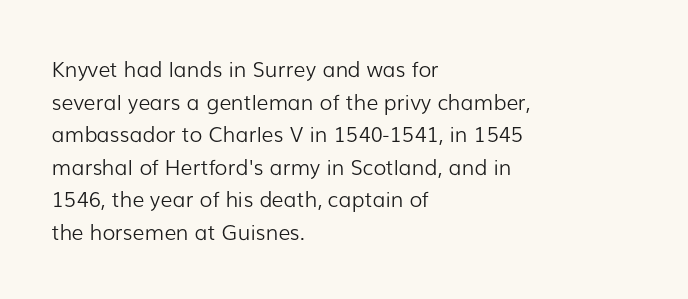
Q: Is the text bold? A: No.
Q: Is the text italic (slanted)? A: No, it is upright.
Q: Is the text underlined? A: No.
Q: How is the paragraph aligned? A: Left-aligned.
Q: Is the spacing between letters normal or unusually wide? A: Normal.
Q: Is the spacing between lines tight, normal or loose? A: Normal.
